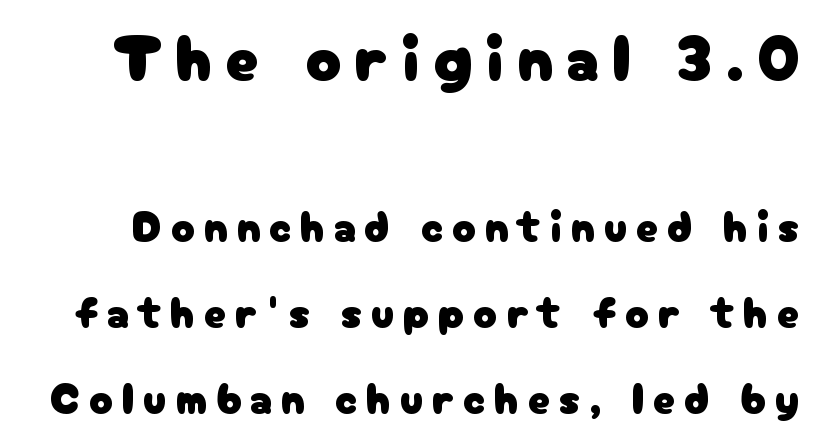
{"serif": "no", "italic": "no", "width": "normal", "stroke_contrast": "low", "x_height": "medium", "monospaced": "no", "underline": "no", "line_spacing": "loose", "line_spacing_ratio": 1.95, "letter_spacing": "wide", "letter_spacing_em": 0.2, "larger_block": "first", "size_ratio": 1.5, "glyph_px": 66}
